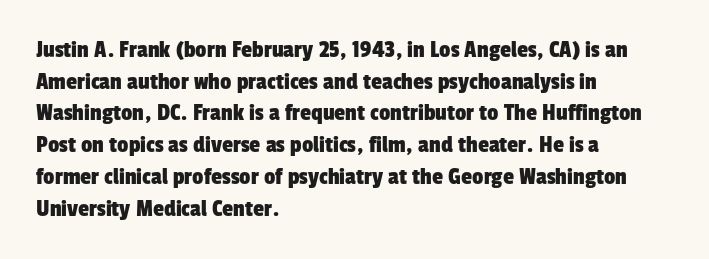
{"underline": "no", "align": "left", "line_spacing": "normal", "line_spacing_ratio": 1.27, "letter_spacing": "normal", "letter_spacing_em": 0.0, "glyph_px": 25}
